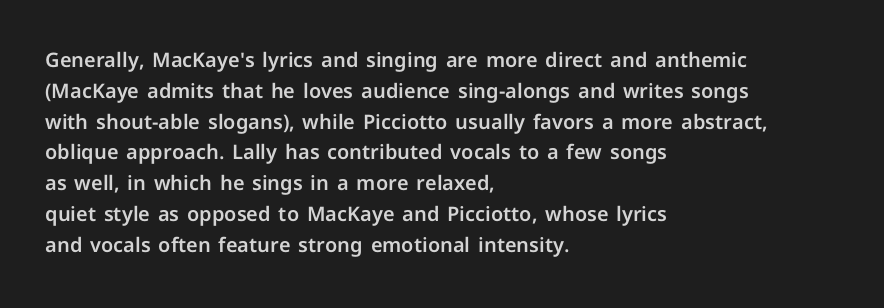
Letter spacing: default. This rendering uses left alignment, leaving the right contour irregular. The axis of the letterforms is exactly vertical. Evenly set lines give the paragraph a standard silhouette.
